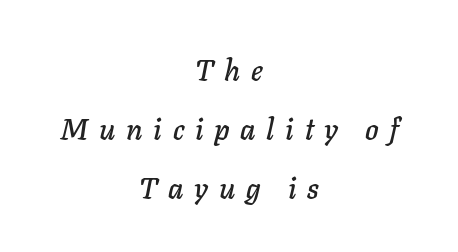
{"italic": "yes", "lean": "right", "slant_degrees": 11, "width": "normal", "stroke_contrast": "low", "x_height": "medium", "monospaced": "no", "underline": "no", "align": "center", "line_spacing": "loose", "line_spacing_ratio": 2.03, "letter_spacing": "wide", "letter_spacing_em": 0.37, "glyph_px": 29}
